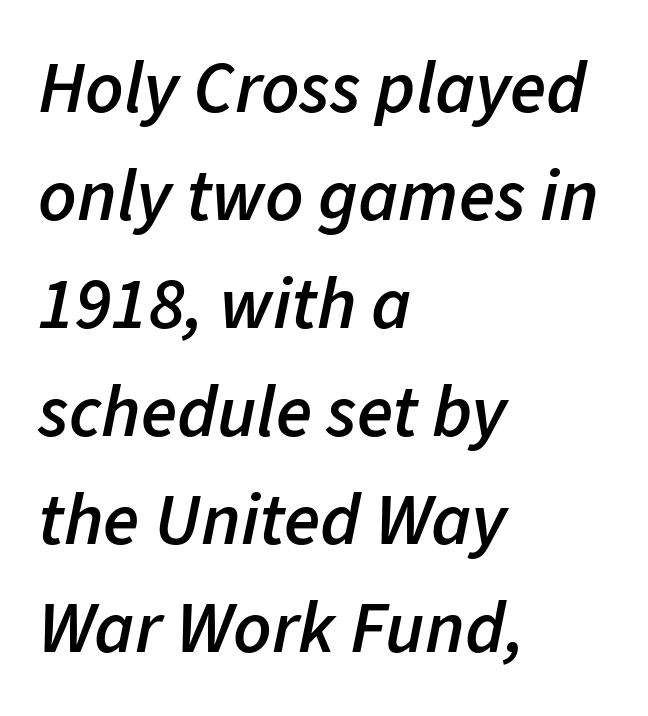
The image shows 74 px semibold type, italic (leaning right); set left-aligned, normal line spacing (1.46x), normal letter spacing, not underlined; low stroke contrast and a medium x-height.
